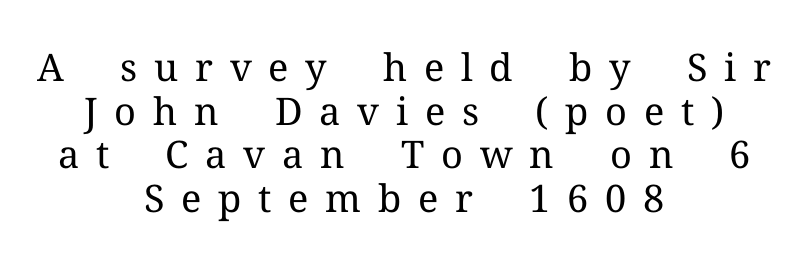
You can tell it's not italic because the verticals are truly vertical. These lines are centered, leaving both edges ragged. Do the characters align in a grid? No, the font is proportional. Weight class: somewhere from thin through regular.
